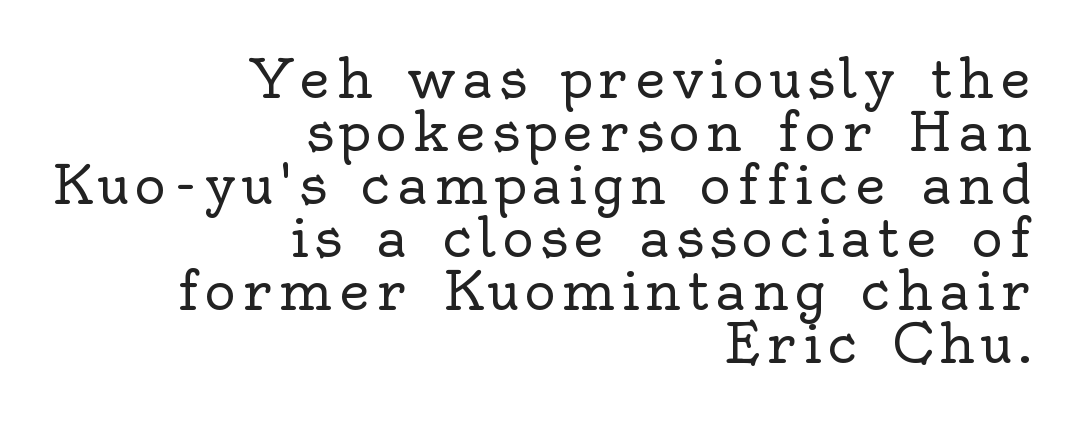
Q: Is the text bold? A: No.
Q: Is the text italic (slanted)? A: No, it is upright.
Q: Is the typeface a serif or a sans-serif typeface? A: Serif.
Q: Is the text underlined? A: No.
Q: How is the paragraph aligned? A: Right-aligned.
Q: Is the spacing between lines tight, normal or loose? A: Tight.
Q: Width (condensed, normal, or wide)? A: Normal.
Q: x-height? A: Small.
Q: Monospaced? A: No.
